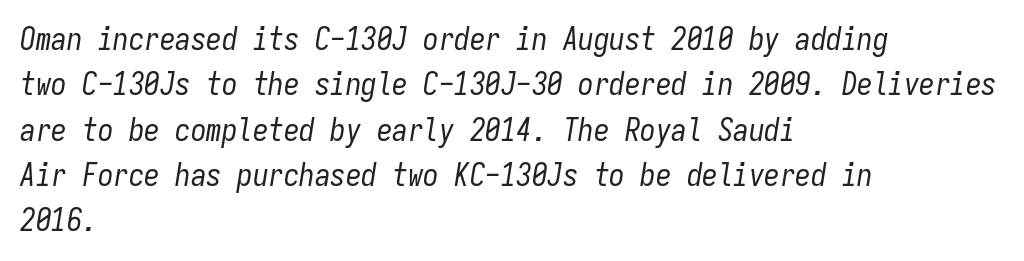
The text carries the slant typical of an italic or oblique font. Whoever set this chose a conventional vertical rhythm. Think of a typewriter: that constant character pitch is what you see here. Glance below the letters and you will spot only blank space. Honestly, the letter spacing is just normal — you wouldn't notice it. Each stroke keeps to a modest, everyday thickness or less.
